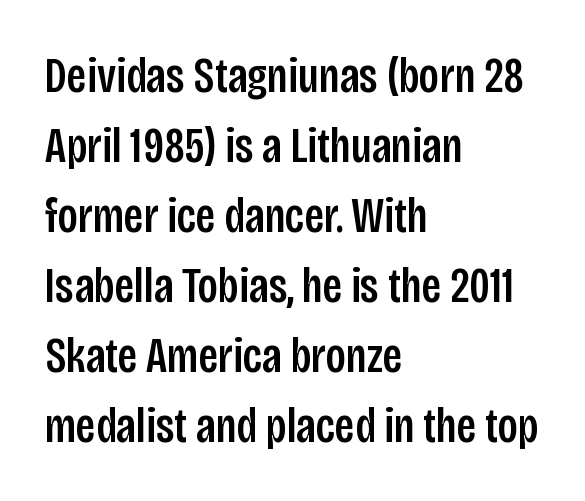
The image shows 50 px condensed sans-serif type, upright; set left-aligned, normal line spacing (1.4x), normal letter spacing, not underlined; low stroke contrast and a large x-height.
